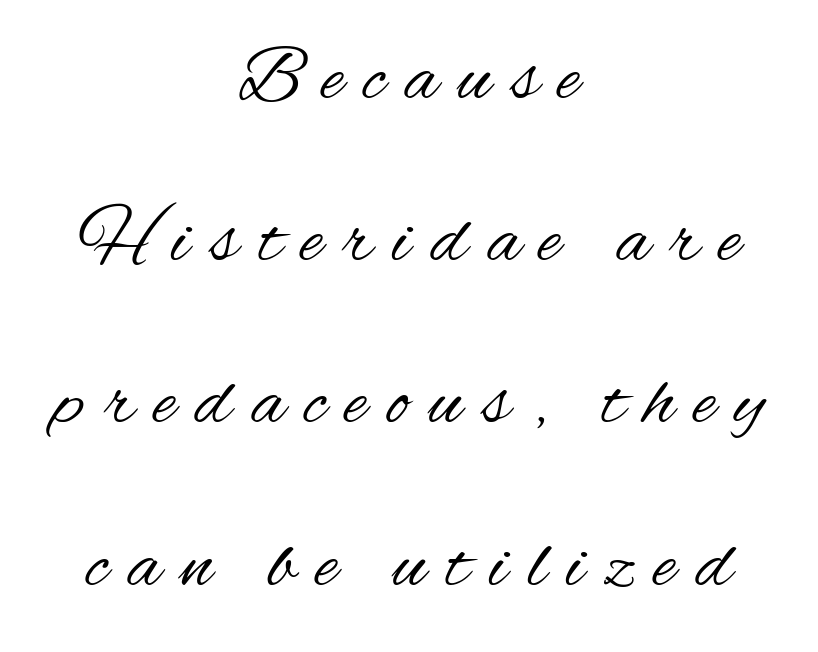
Q: Is the text bold? A: No.
Q: Is the text italic (slanted)? A: Yes.
Q: Is the typeface a serif or a sans-serif typeface? A: Sans-serif.
Q: Is the text underlined? A: No.
Q: How is the paragraph aligned? A: Centered.
Q: Is the spacing between letters normal or unusually wide? A: Unusually wide.
Q: Is the spacing between lines tight, normal or loose? A: Loose.
Q: Width (condensed, normal, or wide)? A: Condensed.
Q: Stroke contrast? A: Medium.
Q: x-height? A: Small.
Q: Monospaced? A: No.
